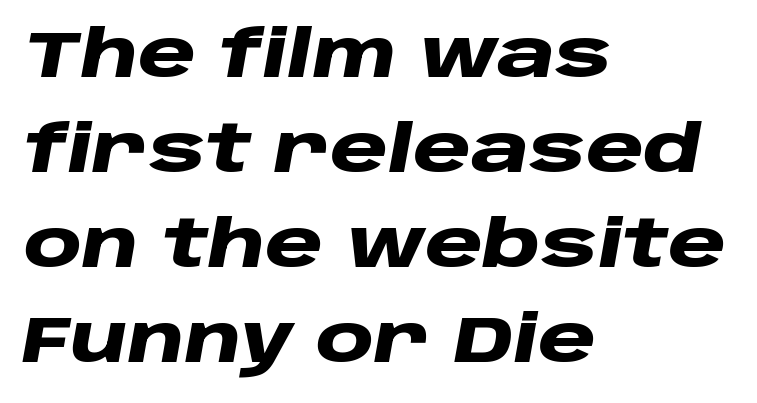
Q: Is the text bold? A: Yes.
Q: Is the text italic (slanted)? A: Yes, it leans right by about 10 degrees.
Q: Is the text underlined? A: No.
Q: How is the paragraph aligned? A: Left-aligned.
Q: Is the spacing between letters normal or unusually wide? A: Normal.
Q: Is the spacing between lines tight, normal or loose? A: Normal.
Q: Width (condensed, normal, or wide)? A: Wide.
Q: Stroke contrast? A: Low.
Q: x-height? A: Large.
Q: Monospaced? A: No.
